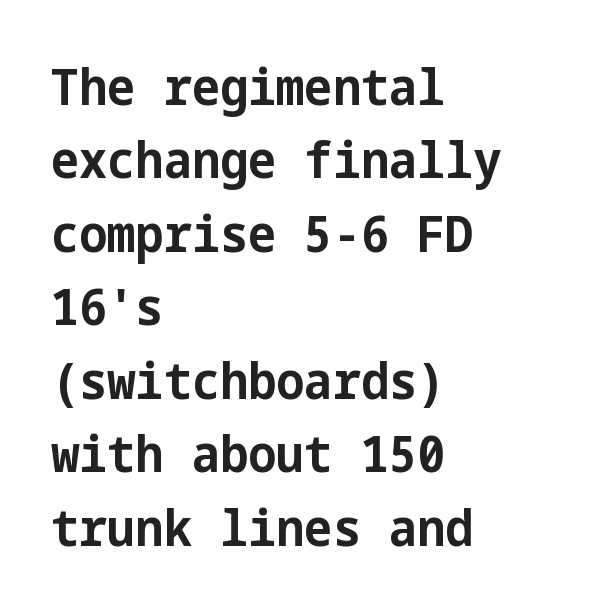
The image shows 50 px bold sans-serif type, upright; set left-aligned, normal line spacing (1.47x), normal letter spacing, not underlined; low stroke contrast and a medium x-height.
